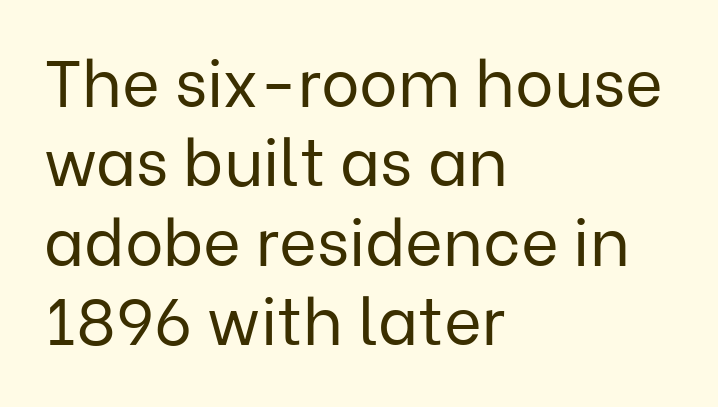
Honestly, the letter spacing is just normal — you wouldn't notice it. A typesetter would call this proportional, since set widths differ per character. The characters are drawn with everyday or finer stroke widths. In terms of letterform style, serifs are entirely absent. These lines are set flush left with a ragged right edge. The specimen omits any rule beneath the text block's lines.
